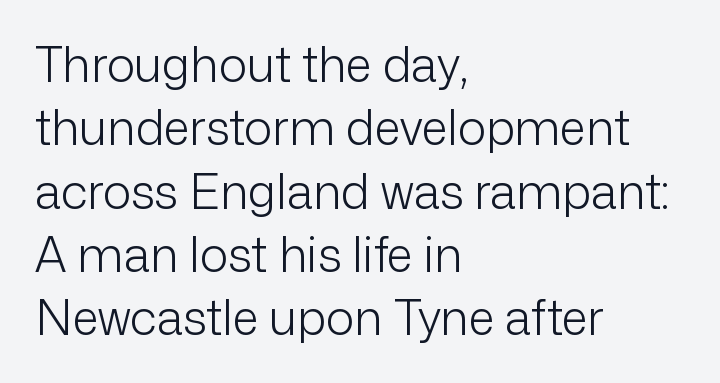
The image shows 48 px light sans-serif type, upright; set left-aligned, normal line spacing (1.32x), normal letter spacing, not underlined; low stroke contrast and a medium x-height.
